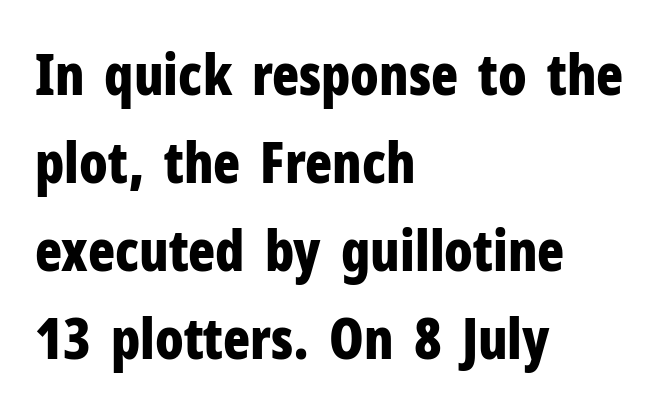
{"serif": "no", "italic": "no", "bold": "yes", "weight": "bold", "width": "condensed", "stroke_contrast": "low", "x_height": "medium", "monospaced": "no", "underline": "no", "align": "left", "line_spacing": "normal", "line_spacing_ratio": 1.57, "letter_spacing": "normal", "letter_spacing_em": 0.0, "glyph_px": 56}
